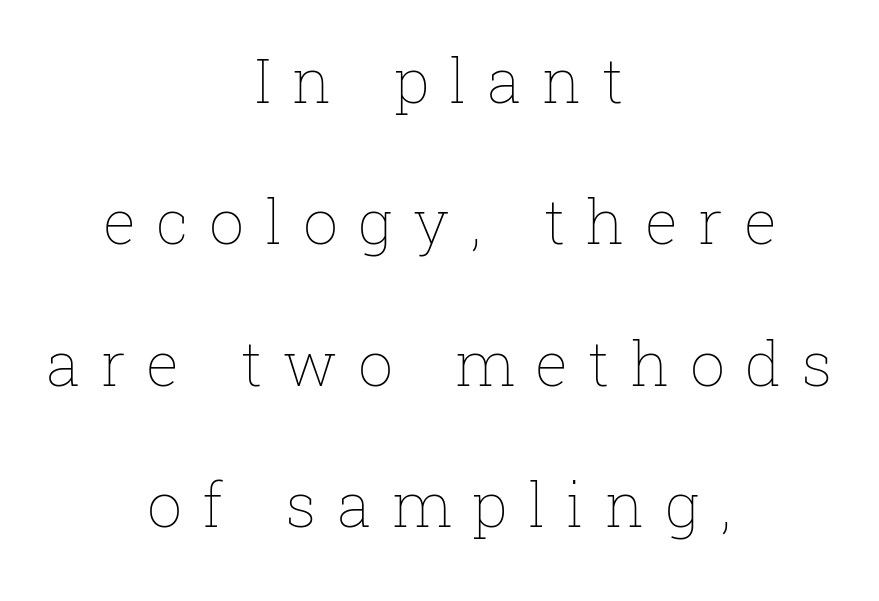
Q: Is the text bold? A: No.
Q: Is the text italic (slanted)? A: No, it is upright.
Q: Is the text underlined? A: No.
Q: How is the paragraph aligned? A: Centered.
Q: Is the spacing between letters normal or unusually wide? A: Unusually wide.
Q: Is the spacing between lines tight, normal or loose? A: Loose.
Q: Width (condensed, normal, or wide)? A: Normal.
Q: Stroke contrast? A: Low.
Q: x-height? A: Medium.
Q: Monospaced? A: No.
